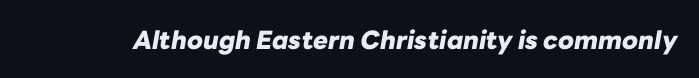
The image shows 25 px bold type, italic (leaning right); set normal letter spacing, not underlined.
